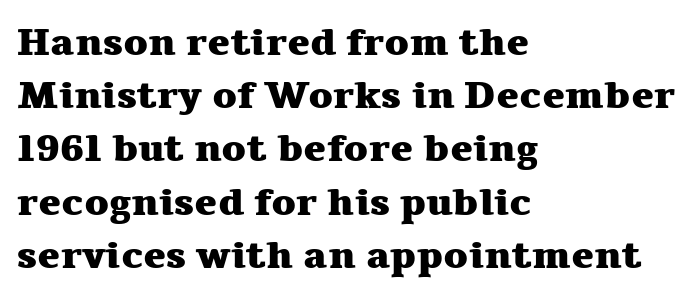
{"serif": "yes", "italic": "no", "bold": "yes", "weight": "heavy", "width": "wide", "stroke_contrast": "medium", "x_height": "medium", "monospaced": "no", "underline": "no", "align": "left", "line_spacing": "normal", "line_spacing_ratio": 1.4, "letter_spacing": "normal", "letter_spacing_em": 0.0, "glyph_px": 38}
